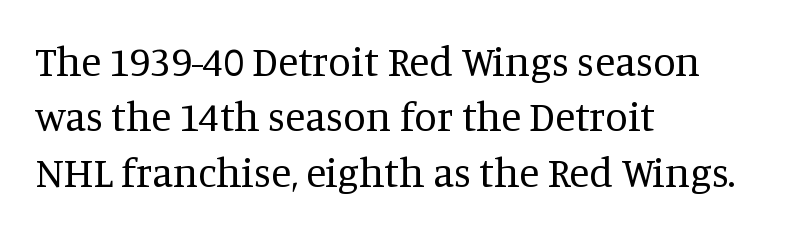
Is the type heavy? It reads as light-to-regular instead. In CSS terms this would be text-align: left. Descenders are the only things crossing below the line. The tracking reads as untouched default to a designer's eye. Do the characters align in a grid? No, the font is proportional. Do the letters lean? They stand straight.
